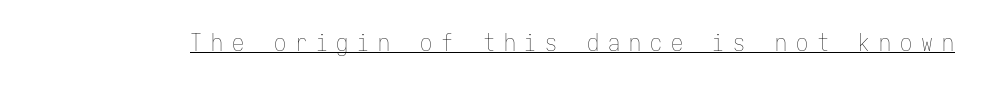
Q: Is the text bold? A: No.
Q: Is the text italic (slanted)? A: No, it is upright.
Q: Is the text underlined? A: Yes.
Q: Is the spacing between letters normal or unusually wide? A: Unusually wide.
